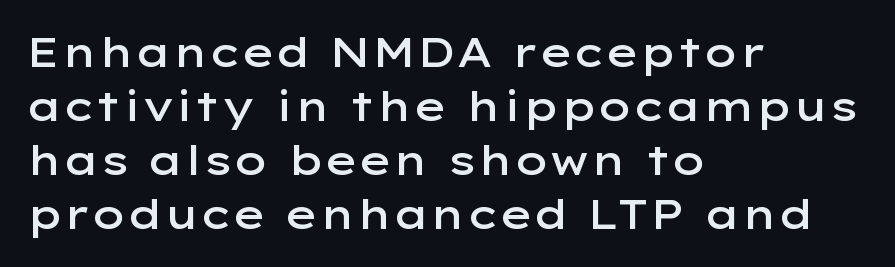
{"serif": "no", "italic": "no", "bold": "semi", "weight": "semibold", "width": "wide", "stroke_contrast": "low", "x_height": "medium", "monospaced": "no", "underline": "no", "align": "left", "line_spacing": "normal", "line_spacing_ratio": 1.32, "letter_spacing": "normal", "letter_spacing_em": 0.0, "glyph_px": 41}
